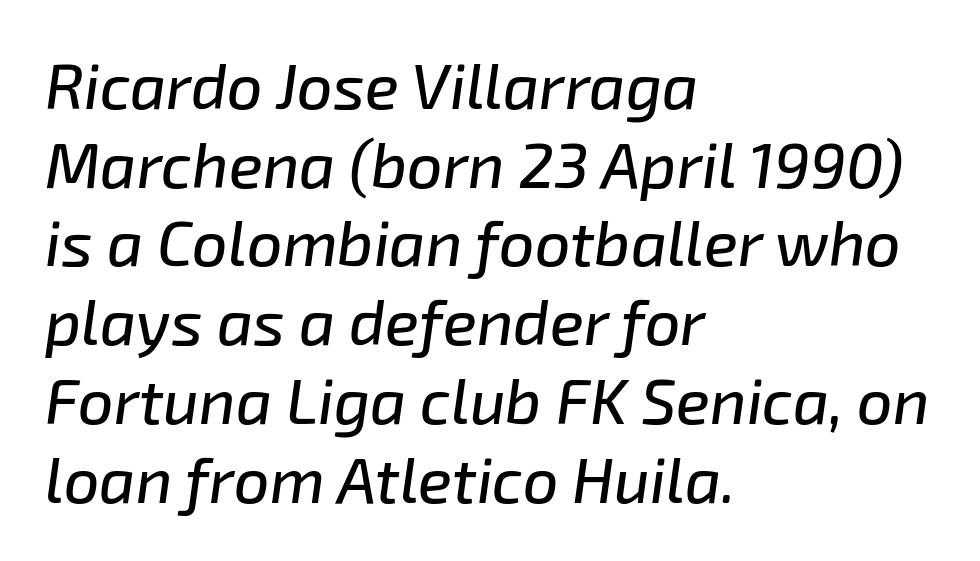
Q: Is the text italic (slanted)? A: Yes, it leans right by about 8 degrees.
Q: Is the text underlined? A: No.
Q: How is the paragraph aligned? A: Left-aligned.
Q: Is the spacing between letters normal or unusually wide? A: Normal.
Q: Is the spacing between lines tight, normal or loose? A: Normal.
Q: Width (condensed, normal, or wide)? A: Normal.
Q: Stroke contrast? A: Low.
Q: x-height? A: Medium.
Q: Monospaced? A: No.
